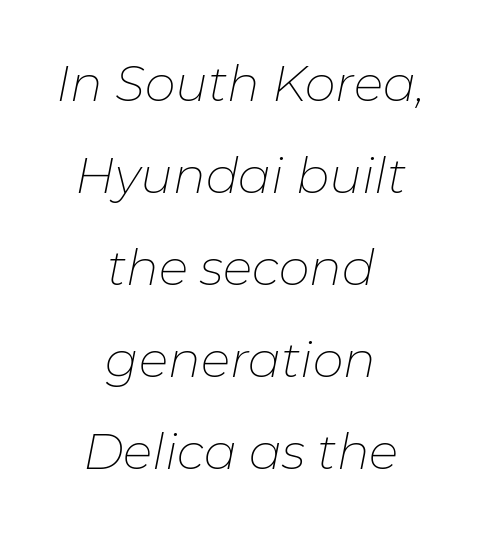
The image shows 49 px thin type, italic (leaning right); set centered, line spacing 1.88x, normal letter spacing, not underlined; low stroke contrast and a medium x-height.
